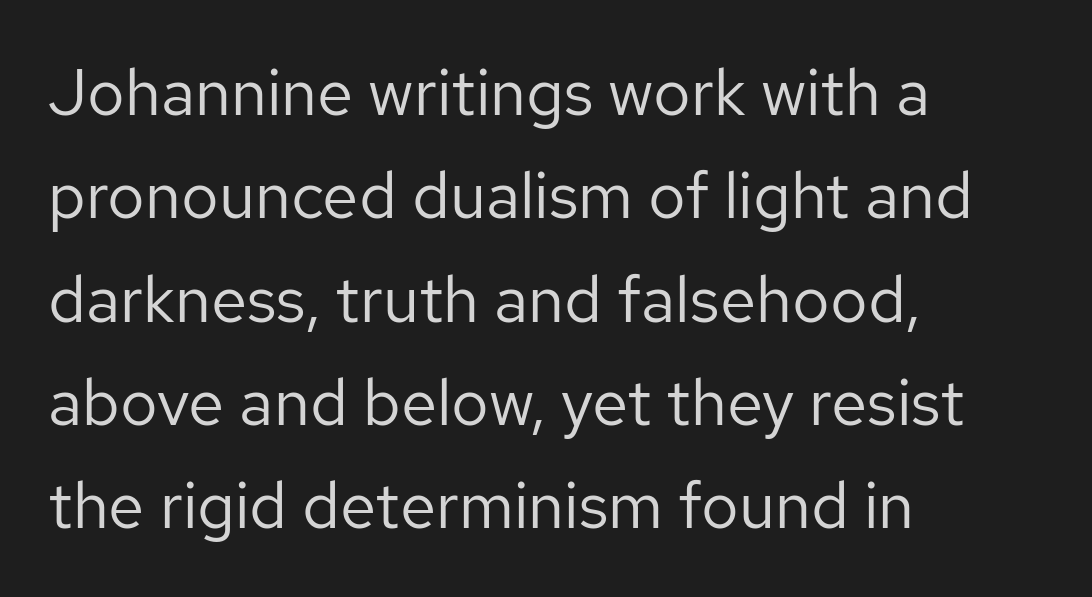
The passage shown is typed in a proportional face where columns would drift. The letters stand straight up with perfectly vertical stems. Heft: none added — not bold. The compositor pushed each line to the left boundary. Quick note: interline space is typical.
